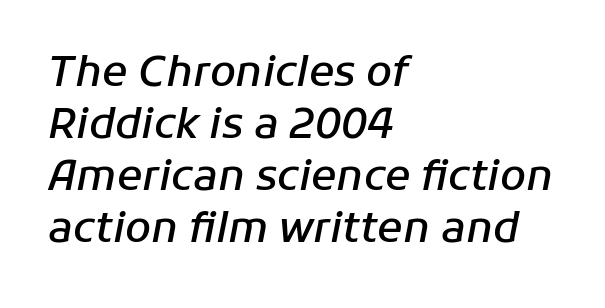
Q: Is the text bold? A: Semi-bold.
Q: Is the text italic (slanted)? A: Yes, it leans right by about 11 degrees.
Q: Is the text underlined? A: No.
Q: How is the paragraph aligned? A: Left-aligned.
Q: Is the spacing between letters normal or unusually wide? A: Normal.
Q: Width (condensed, normal, or wide)? A: Normal.
Q: Stroke contrast? A: Low.
Q: x-height? A: Medium.
Q: Monospaced? A: No.
